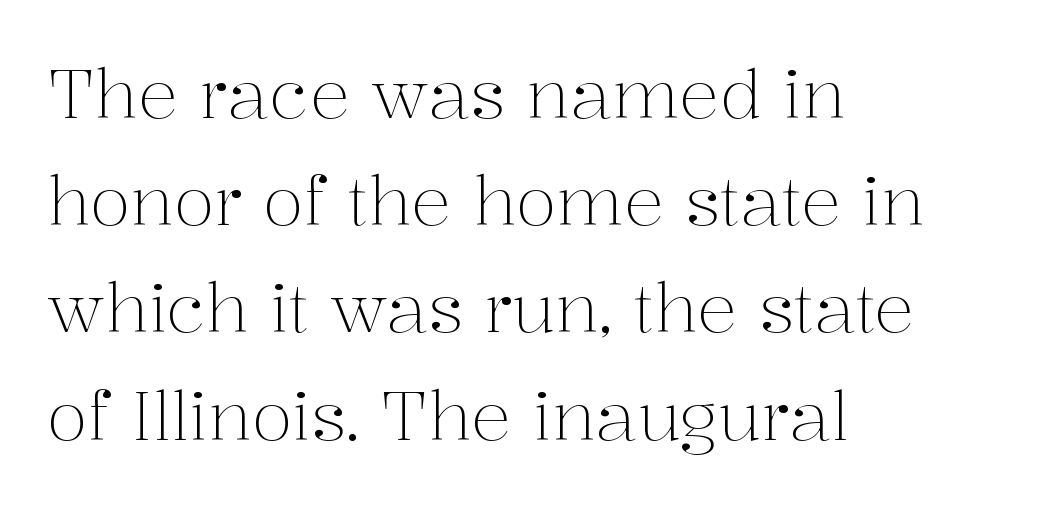
{"serif": "yes", "italic": "no", "bold": "no", "weight": "light", "width": "normal", "stroke_contrast": "medium", "x_height": "medium", "monospaced": "no", "underline": "no", "align": "left", "line_spacing": "normal", "line_spacing_ratio": 1.6, "letter_spacing": "normal", "letter_spacing_em": 0.0, "glyph_px": 67}
